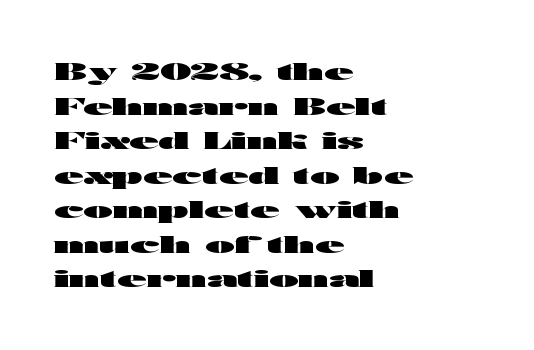
{"italic": "no", "bold": "yes", "underline": "no", "align": "left", "line_spacing": "normal", "line_spacing_ratio": 1.44, "letter_spacing": "normal", "letter_spacing_em": 0.0, "glyph_px": 24}
